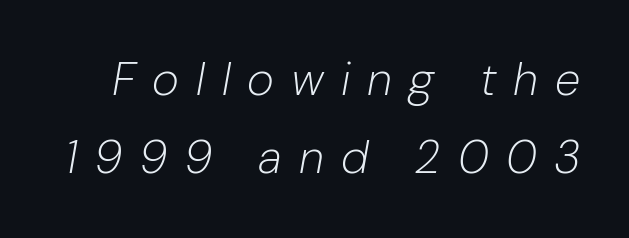
Honestly, there is no underline to notice here at all. This rendering widens character spacing well past its baseline value. Evenly set lines give the paragraph a standard silhouette. If you drew a line through each stem, it would be angled. Heft: none added — not bold.
